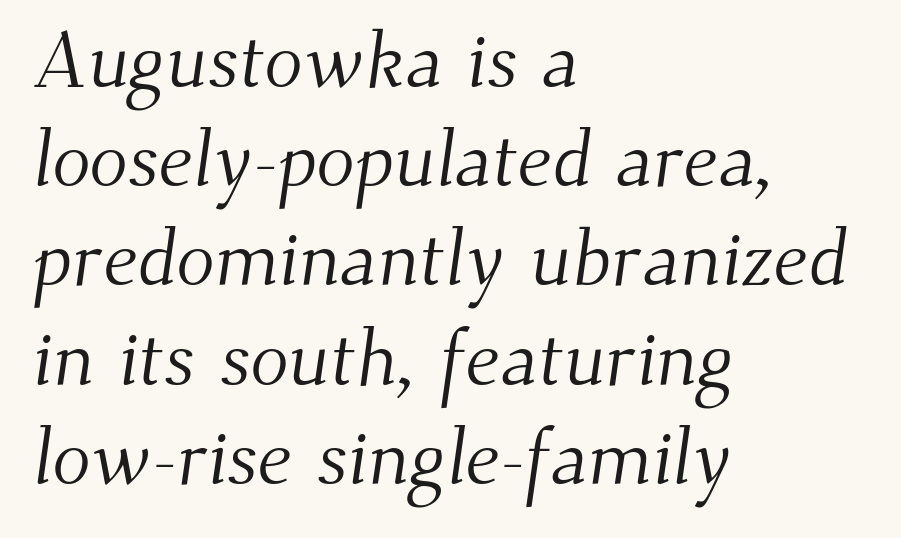
Is this a fixed-width face? No — the glyphs have proportional, varying widths. Descenders hang freely into open space. No extra tracking has been applied to these lines. A quiet, ordinary-to-light weight characterises the typeface.
